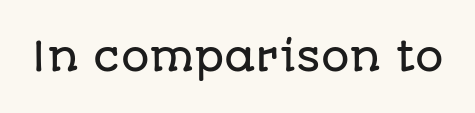
Q: Is the text italic (slanted)? A: No, it is upright.
Q: Is the typeface a serif or a sans-serif typeface? A: Sans-serif.
Q: Is the text underlined? A: No.
Q: Is the spacing between letters normal or unusually wide? A: Normal.
Q: Width (condensed, normal, or wide)? A: Normal.
Q: Stroke contrast? A: Low.
Q: x-height? A: Large.
Q: Monospaced? A: No.
